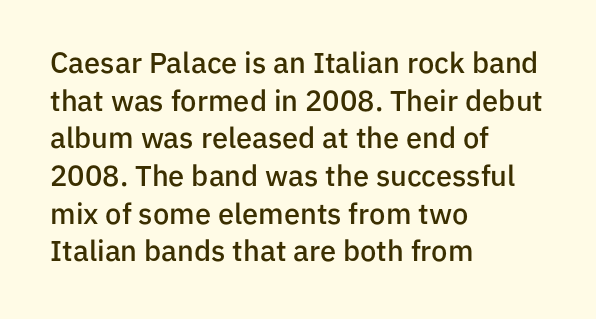
Notice how the passage keeps a crisp vertical edge on the left only. Stroke terminals: plain, sans-serif. Ordinary non-slanted type is in use. Default kerning and tracking; the words read as compact shapes. What's the leading like? Ordinary, nothing unusual. Note the varied advance widths — an 'i' is clearly narrower than an 'm'.
